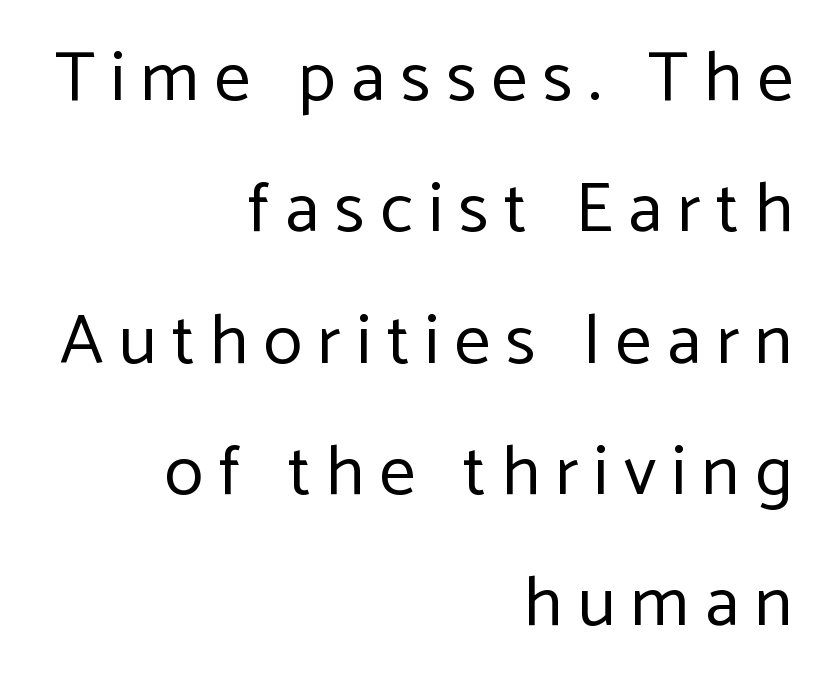
Q: Is the text bold? A: No.
Q: Is the text italic (slanted)? A: No, it is upright.
Q: Is the typeface a serif or a sans-serif typeface? A: Sans-serif.
Q: Is the text underlined? A: No.
Q: How is the paragraph aligned? A: Right-aligned.
Q: Is the spacing between letters normal or unusually wide? A: Unusually wide.
Q: Width (condensed, normal, or wide)? A: Normal.
Q: Stroke contrast? A: Low.
Q: x-height? A: Medium.
Q: Monospaced? A: No.
